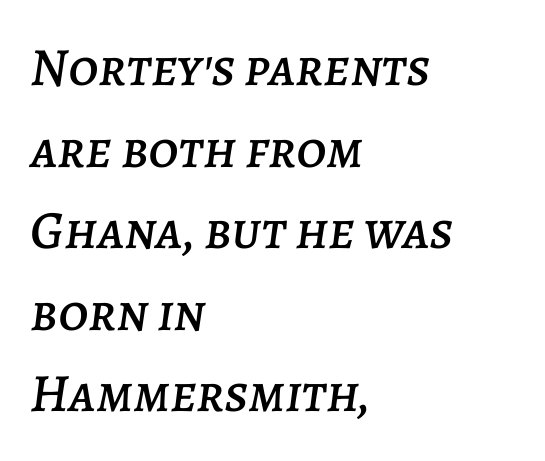
Does extra space separate the letters? No, they use regular spacing. A classic flush-left, rag-right setting is used for this passage. A typesetter would call this proportional, since set widths differ per character. Rows of type keep a routine distance in the vertical direction. Compared with ordinary roman type, these characters are visibly tilted.
